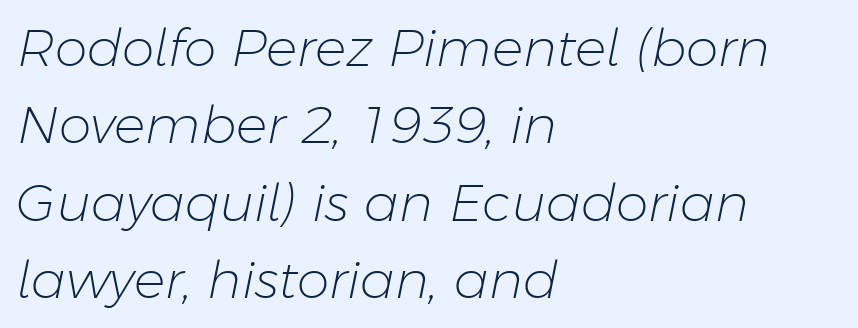
Q: Is the text bold? A: No.
Q: Is the text italic (slanted)? A: Yes, it leans right by about 11 degrees.
Q: Is the text underlined? A: No.
Q: How is the paragraph aligned? A: Left-aligned.
Q: Is the spacing between letters normal or unusually wide? A: Normal.
Q: Is the spacing between lines tight, normal or loose? A: Normal.
Q: Width (condensed, normal, or wide)? A: Normal.
Q: Stroke contrast? A: Low.
Q: x-height? A: Medium.
Q: Monospaced? A: No.
